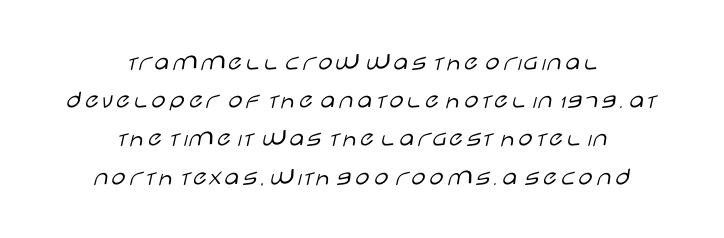
Q: Is the text bold? A: No.
Q: Is the text italic (slanted)? A: Yes.
Q: Is the text underlined? A: No.
Q: How is the paragraph aligned? A: Centered.
Q: Is the spacing between letters normal or unusually wide? A: Normal.
Q: Is the spacing between lines tight, normal or loose? A: Normal.
